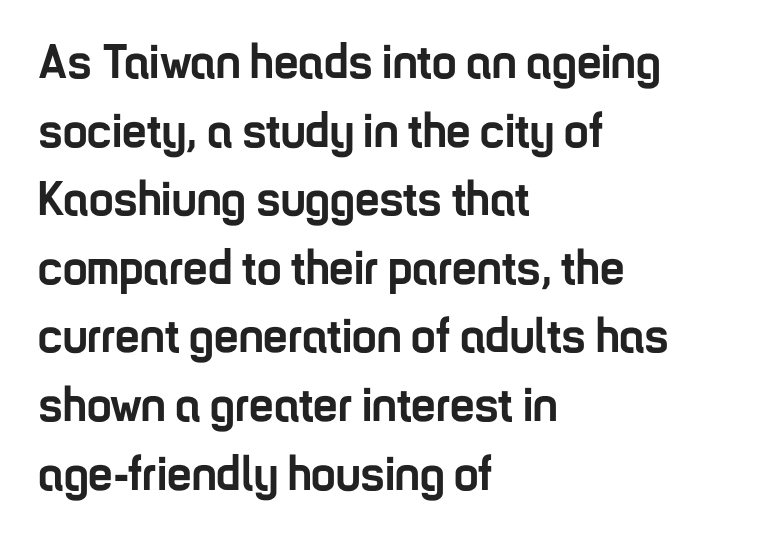
{"serif": "no", "italic": "no", "bold": "yes", "weight": "semibold", "width": "condensed", "stroke_contrast": "low", "x_height": "medium", "monospaced": "no", "underline": "no", "align": "left", "line_spacing": "normal", "line_spacing_ratio": 1.4, "letter_spacing": "normal", "letter_spacing_em": 0.0, "glyph_px": 49}
